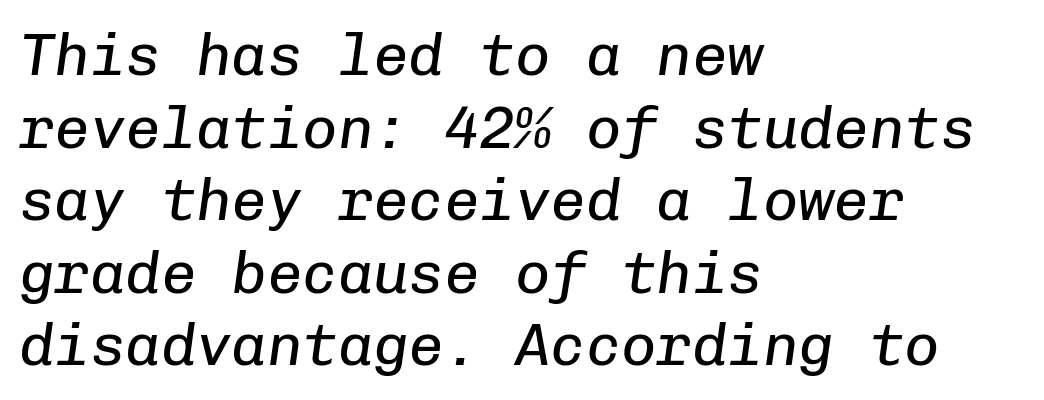
You could count columns in this text — the font is strictly monospaced. Honestly, there is no underline to notice here at all. The font's italic variant was chosen for this text. The gaps between neighbouring characters are ordinary and unremarkable. One-word summary of the alignment: left. Stroke thickness stays within the range of a standard reading face or lighter.
